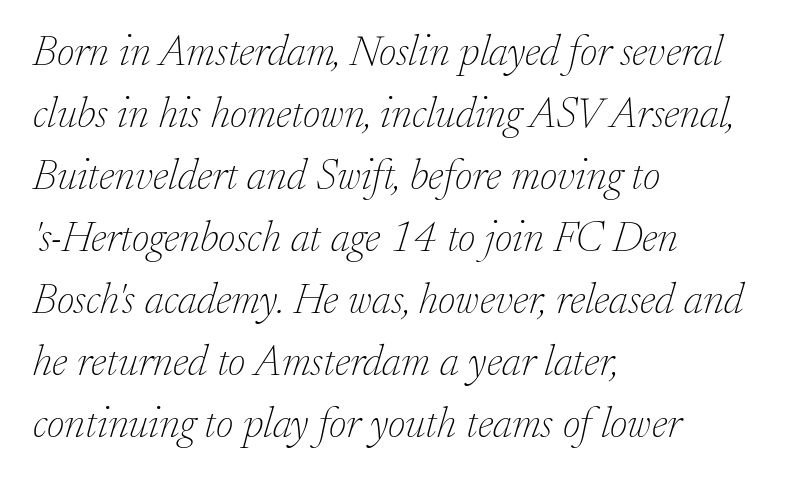
A student would call this left alignment; a typographer would say flush left, rag right. Normally led — the rows are evenly, conventionally spaced. On a weight scale, this lands at 450 or below. This sample has the flowing, uneven cadence of proportional lettering. Italic: yes, the glyphs are oblique.
